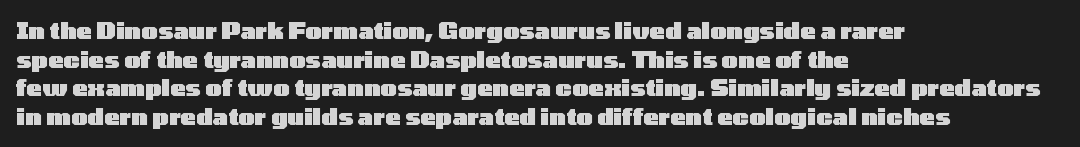
Q: Is the text bold? A: Yes.
Q: Is the text italic (slanted)? A: No, it is upright.
Q: Is the text underlined? A: No.
Q: How is the paragraph aligned? A: Left-aligned.
Q: Is the spacing between letters normal or unusually wide? A: Normal.
Q: Is the spacing between lines tight, normal or loose? A: Normal.
